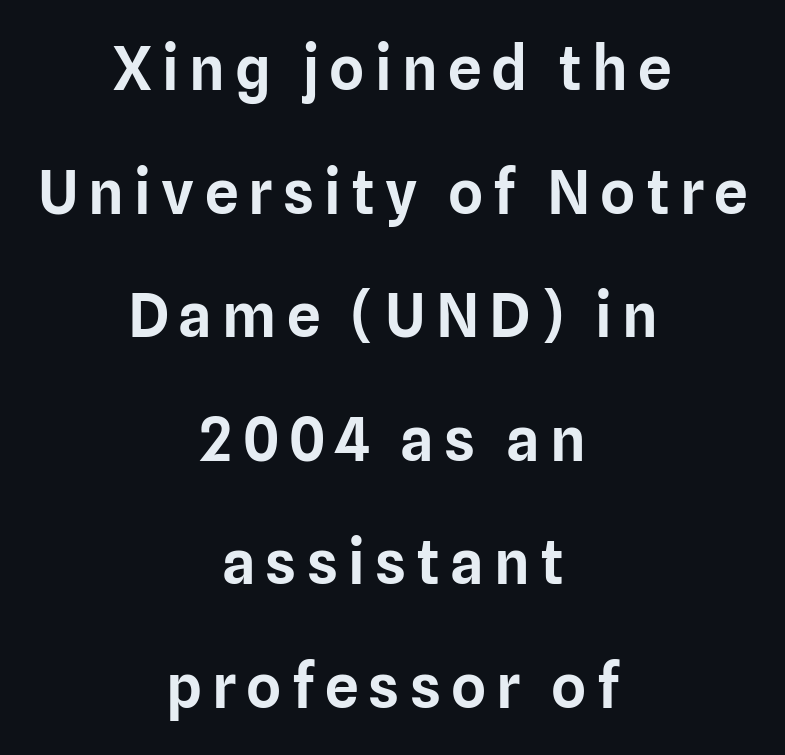
Q: Is the text italic (slanted)? A: No, it is upright.
Q: Is the typeface a serif or a sans-serif typeface? A: Sans-serif.
Q: Is the text underlined? A: No.
Q: How is the paragraph aligned? A: Centered.
Q: Is the spacing between lines tight, normal or loose? A: Loose.
Q: Width (condensed, normal, or wide)? A: Normal.
Q: Stroke contrast? A: Low.
Q: x-height? A: Medium.
Q: Monospaced? A: No.
